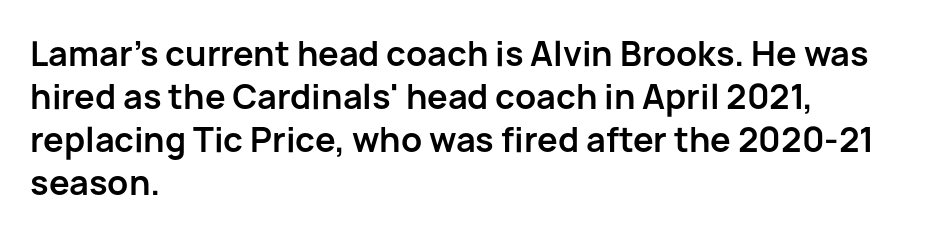
Q: Is the text bold? A: Yes.
Q: Is the text italic (slanted)? A: No, it is upright.
Q: Is the typeface a serif or a sans-serif typeface? A: Sans-serif.
Q: Is the text underlined? A: No.
Q: How is the paragraph aligned? A: Left-aligned.
Q: Is the spacing between letters normal or unusually wide? A: Normal.
Q: Is the spacing between lines tight, normal or loose? A: Normal.
Q: Width (condensed, normal, or wide)? A: Normal.
Q: Stroke contrast? A: Low.
Q: x-height? A: Medium.
Q: Monospaced? A: No.
